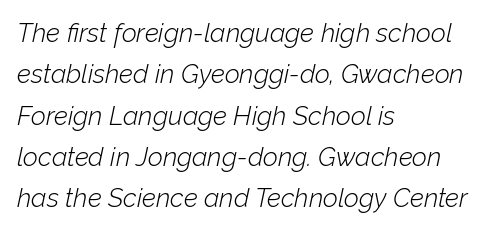
Q: Is the text bold? A: No.
Q: Is the text italic (slanted)? A: Yes, it leans right by about 12 degrees.
Q: Is the text underlined? A: No.
Q: How is the paragraph aligned? A: Left-aligned.
Q: Is the spacing between letters normal or unusually wide? A: Normal.
Q: Is the spacing between lines tight, normal or loose? A: Normal.
